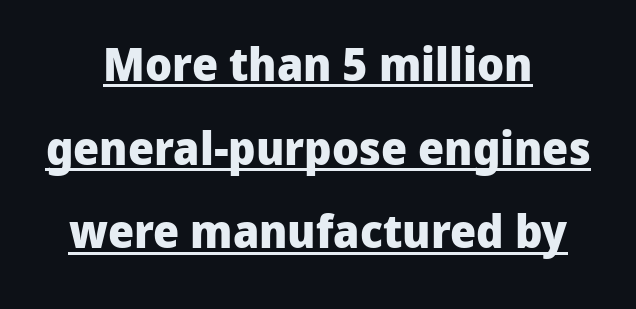
Q: Is the text bold? A: Yes.
Q: Is the text italic (slanted)? A: No, it is upright.
Q: Is the typeface a serif or a sans-serif typeface? A: Sans-serif.
Q: Is the text underlined? A: Yes.
Q: How is the paragraph aligned? A: Centered.
Q: Is the spacing between letters normal or unusually wide? A: Normal.
Q: Width (condensed, normal, or wide)? A: Normal.
Q: Stroke contrast? A: Low.
Q: x-height? A: Medium.
Q: Monospaced? A: No.
